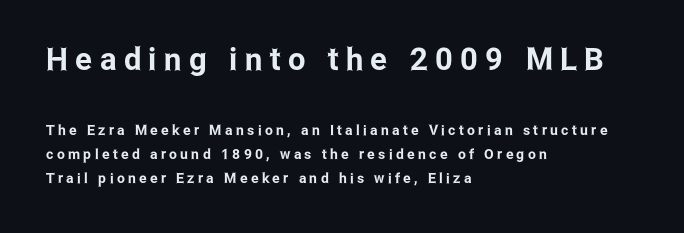
Think of a printed novel: that variable character pitch is what you see here. Look at the glyph heights: the upper group is clearly the bigger setting. Does the lettering tilt? It doesn't — this is upright. Honestly, there is no underline to notice here at all. Serifs: no, the terminals of the letterforms are clean.
